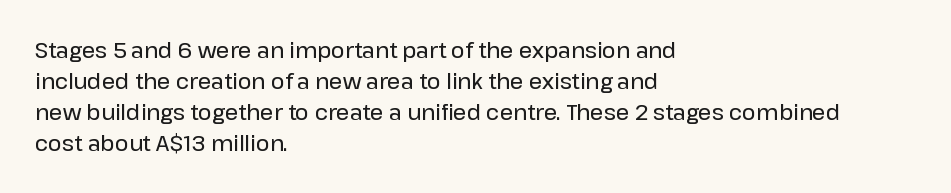
The image shows 21 px text type, upright; set left-aligned, normal line spacing (1.48x), normal letter spacing, not underlined.
